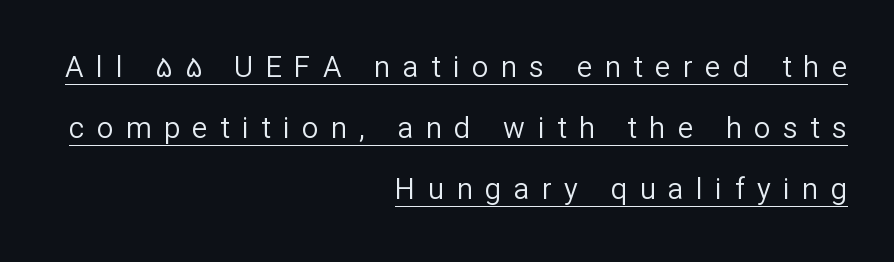
{"serif": "no", "italic": "no", "bold": "no", "weight": "regular", "width": "normal", "stroke_contrast": "low", "x_height": "medium", "monospaced": "no", "underline": "yes", "align": "right", "line_spacing": "loose", "line_spacing_ratio": 2.1, "letter_spacing": "wide", "letter_spacing_em": 0.43, "glyph_px": 29}
